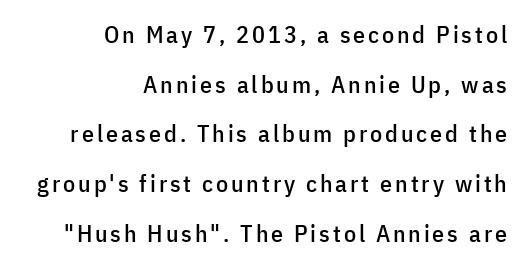
Q: Is the text italic (slanted)? A: No, it is upright.
Q: Is the text underlined? A: No.
Q: How is the paragraph aligned? A: Right-aligned.
Q: Is the spacing between lines tight, normal or loose? A: Loose.
